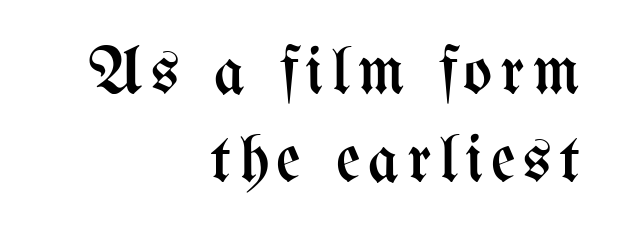
Q: Is the text bold? A: No.
Q: Is the text italic (slanted)? A: No, it is upright.
Q: Is the text underlined? A: No.
Q: How is the paragraph aligned? A: Right-aligned.
Q: Is the spacing between lines tight, normal or loose? A: Normal.
Q: Width (condensed, normal, or wide)? A: Condensed.
Q: Stroke contrast? A: Medium.
Q: x-height? A: Medium.
Q: Monospaced? A: No.
